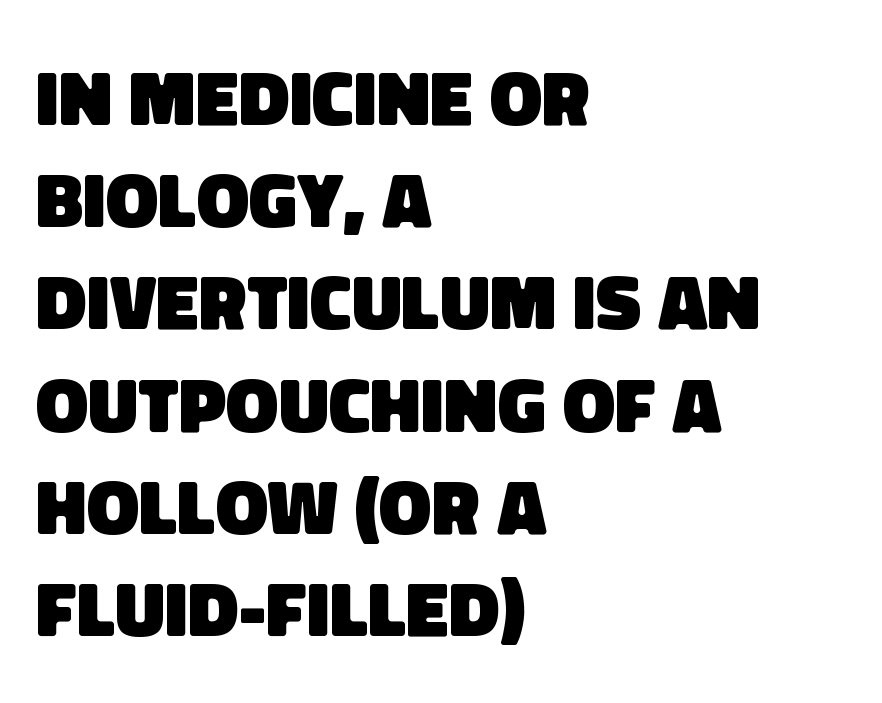
Q: Is the text bold? A: Yes.
Q: Is the typeface a serif or a sans-serif typeface? A: Sans-serif.
Q: Is the text underlined? A: No.
Q: How is the paragraph aligned? A: Left-aligned.
Q: Is the spacing between letters normal or unusually wide? A: Normal.
Q: Is the spacing between lines tight, normal or loose? A: Normal.
Q: Width (condensed, normal, or wide)? A: Normal.
Q: Stroke contrast? A: Low.
Q: x-height? A: Large.
Q: Monospaced? A: No.
